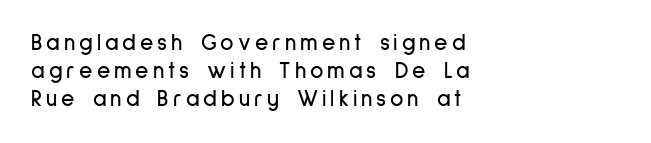
Q: Is the text italic (slanted)? A: No, it is upright.
Q: Is the text underlined? A: No.
Q: How is the paragraph aligned? A: Left-aligned.
